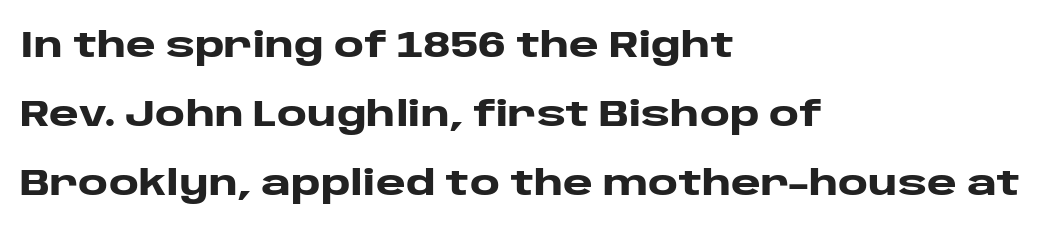
Q: Is the text bold? A: Yes.
Q: Is the text italic (slanted)? A: No, it is upright.
Q: Is the typeface a serif or a sans-serif typeface? A: Sans-serif.
Q: Is the text underlined? A: No.
Q: How is the paragraph aligned? A: Left-aligned.
Q: Is the spacing between letters normal or unusually wide? A: Normal.
Q: Is the spacing between lines tight, normal or loose? A: Loose.
Q: Width (condensed, normal, or wide)? A: Wide.
Q: Stroke contrast? A: Low.
Q: x-height? A: Large.
Q: Monospaced? A: No.
